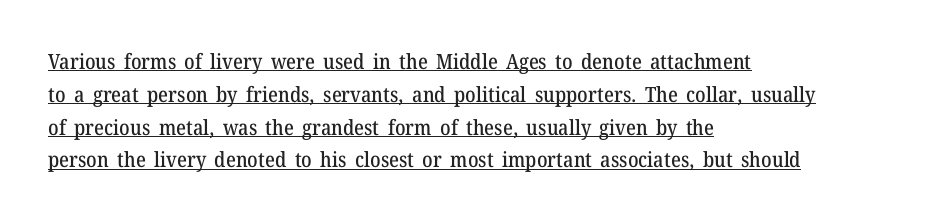
{"italic": "no", "underline": "yes", "align": "left", "line_spacing": "normal", "line_spacing_ratio": 1.56, "letter_spacing": "normal", "letter_spacing_em": 0.0, "glyph_px": 21}
